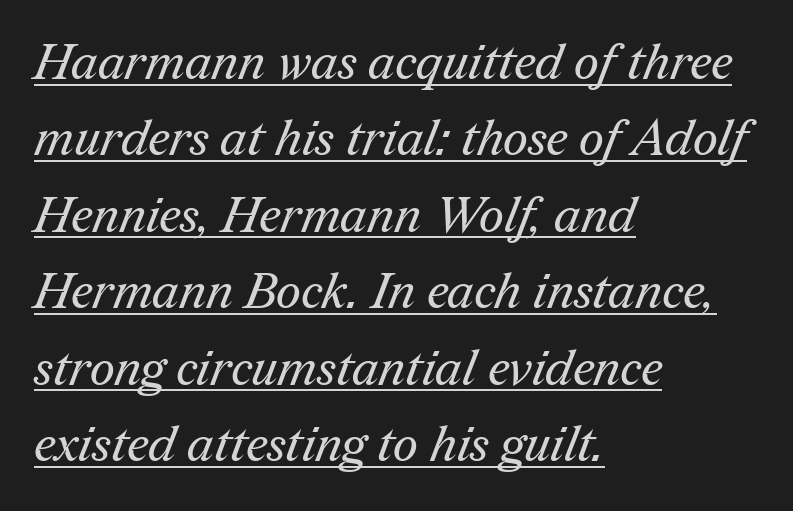
Rows of type keep a routine distance in the vertical direction. Check where the strokes stop: tiny serifs finish them off. Which margin do the lines hug? The left one — the right edge is uneven. This is not heavy type; no bold has been used. You could not count columns in this text — the font is proportionally spaced.
